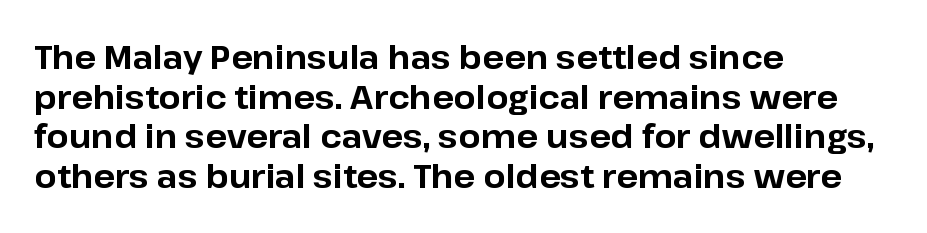
Q: Is the text bold? A: Yes.
Q: Is the text italic (slanted)? A: No, it is upright.
Q: Is the typeface a serif or a sans-serif typeface? A: Sans-serif.
Q: Is the text underlined? A: No.
Q: How is the paragraph aligned? A: Left-aligned.
Q: Is the spacing between letters normal or unusually wide? A: Normal.
Q: Width (condensed, normal, or wide)? A: Normal.
Q: Stroke contrast? A: Low.
Q: x-height? A: Medium.
Q: Monospaced? A: No.
